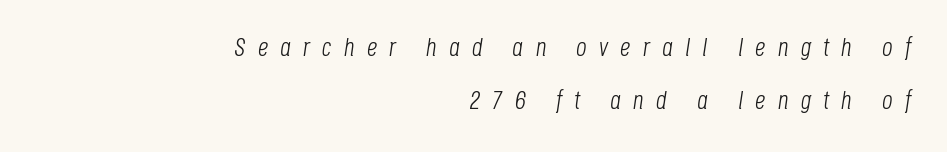
Q: Is the text bold? A: No.
Q: Is the text italic (slanted)? A: Yes, it leans right by about 8 degrees.
Q: Is the text underlined? A: No.
Q: How is the paragraph aligned? A: Right-aligned.
Q: Is the spacing between letters normal or unusually wide? A: Unusually wide.
Q: Is the spacing between lines tight, normal or loose? A: Loose.
